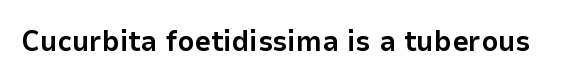
Q: Is the text bold? A: Yes.
Q: Is the text italic (slanted)? A: No, it is upright.
Q: Is the typeface a serif or a sans-serif typeface? A: Sans-serif.
Q: Is the text underlined? A: No.
Q: Is the spacing between letters normal or unusually wide? A: Normal.
Q: Width (condensed, normal, or wide)? A: Normal.
Q: Stroke contrast? A: Low.
Q: x-height? A: Medium.
Q: Monospaced? A: No.
